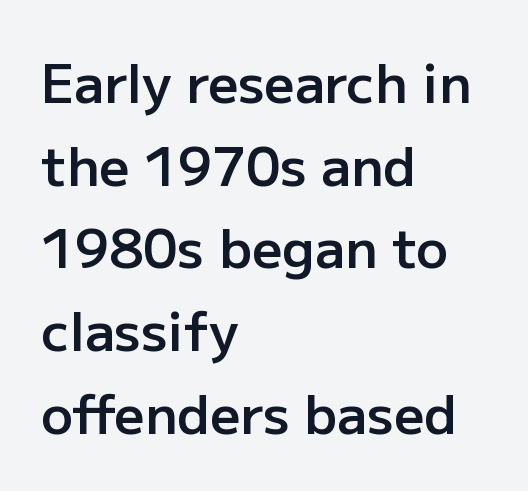
Q: Is the text bold? A: Semi-bold.
Q: Is the text italic (slanted)? A: No, it is upright.
Q: Is the typeface a serif or a sans-serif typeface? A: Sans-serif.
Q: Is the text underlined? A: No.
Q: How is the paragraph aligned? A: Left-aligned.
Q: Is the spacing between letters normal or unusually wide? A: Normal.
Q: Is the spacing between lines tight, normal or loose? A: Normal.
Q: Width (condensed, normal, or wide)? A: Normal.
Q: Stroke contrast? A: Low.
Q: x-height? A: Medium.
Q: Monospaced? A: No.
